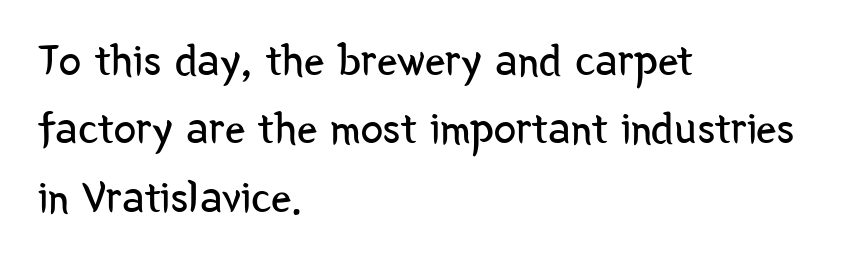
The image shows 45 px regular-weight, condensed sans-serif type, upright; set left-aligned, normal line spacing (1.52x), normal letter spacing, not underlined; low stroke contrast and a medium x-height.
